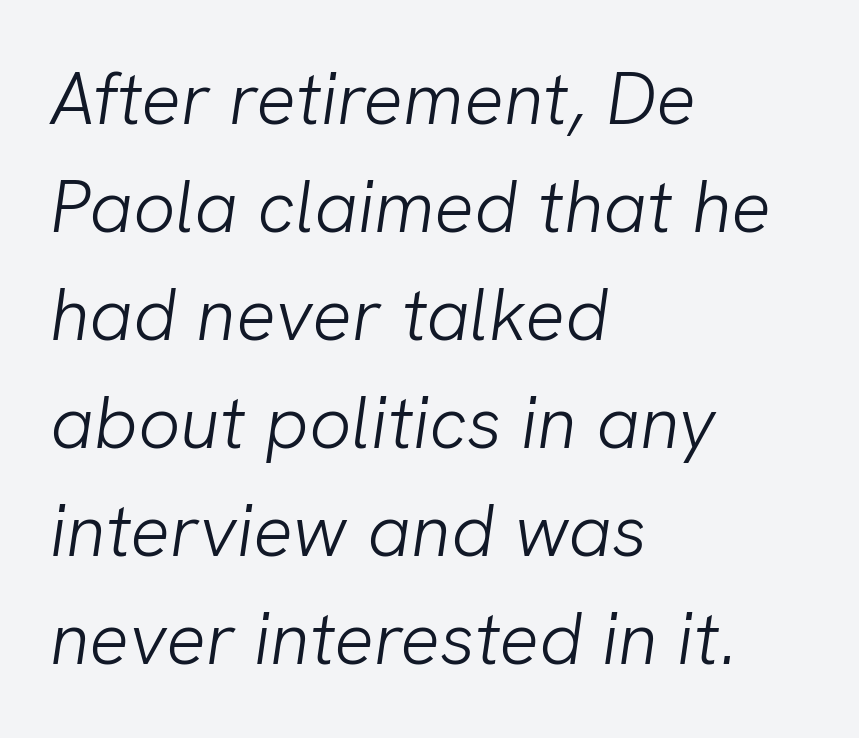
The image shows 74 px light sans-serif type; set left-aligned, normal line spacing (1.46x), normal letter spacing, not underlined; low stroke contrast and a medium x-height.
